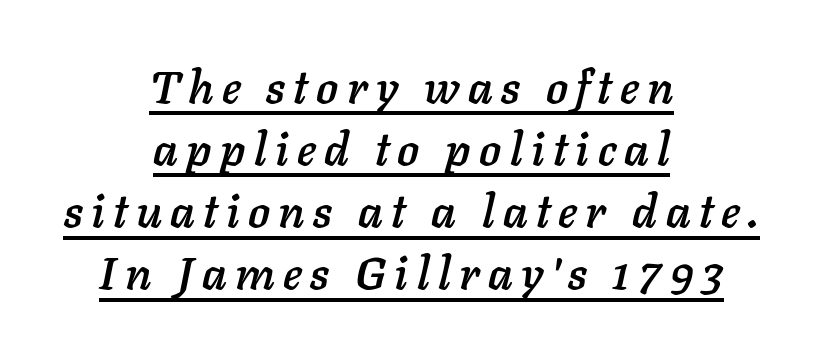
The image shows 46 px text type, italic (leaning right); set centered, normal line spacing (1.35x), underlined; low stroke contrast and a medium x-height.
